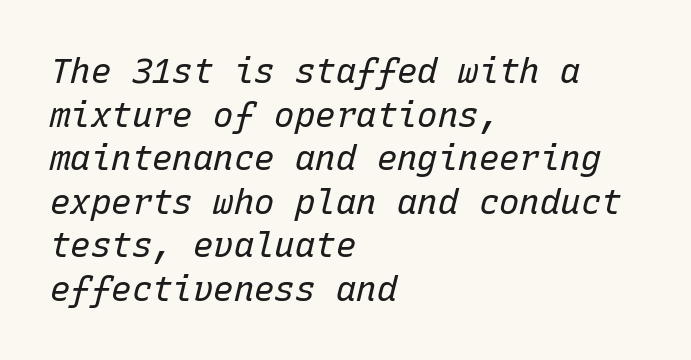
Q: Is the text bold? A: No.
Q: Is the text italic (slanted)? A: Yes, it leans right by about 15 degrees.
Q: Is the text underlined? A: No.
Q: How is the paragraph aligned? A: Left-aligned.
Q: Is the spacing between letters normal or unusually wide? A: Normal.
Q: Is the spacing between lines tight, normal or loose? A: Normal.
Q: Width (condensed, normal, or wide)? A: Normal.
Q: Stroke contrast? A: Low.
Q: x-height? A: Medium.
Q: Monospaced? A: Yes.
